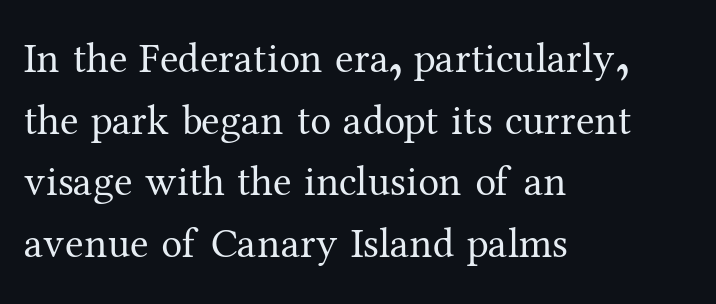
Q: Is the text bold? A: No.
Q: Is the text italic (slanted)? A: No, it is upright.
Q: Is the typeface a serif or a sans-serif typeface? A: Serif.
Q: Is the text underlined? A: No.
Q: How is the paragraph aligned? A: Left-aligned.
Q: Is the spacing between letters normal or unusually wide? A: Normal.
Q: Is the spacing between lines tight, normal or loose? A: Normal.
Q: Width (condensed, normal, or wide)? A: Normal.
Q: Stroke contrast? A: Medium.
Q: x-height? A: Medium.
Q: Monospaced? A: No.
